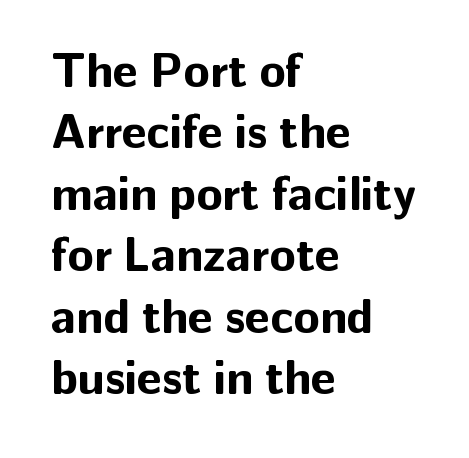
{"serif": "no", "italic": "no", "bold": "yes", "weight": "bold", "width": "normal", "stroke_contrast": "low", "x_height": "medium", "monospaced": "no", "underline": "no", "align": "left", "line_spacing": "normal", "line_spacing_ratio": 1.28, "letter_spacing": "normal", "letter_spacing_em": 0.0, "glyph_px": 48}
